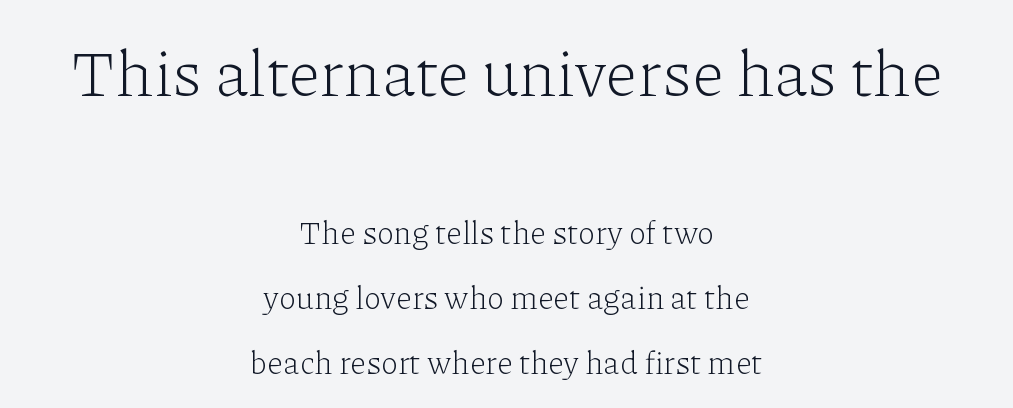
The vertical gap from one line to the next is large. Is the stroke heavy? The answer is a plain regular-or-lighter. The more generous point size was reserved for the upper chunk. The area under the type is left untouched.
